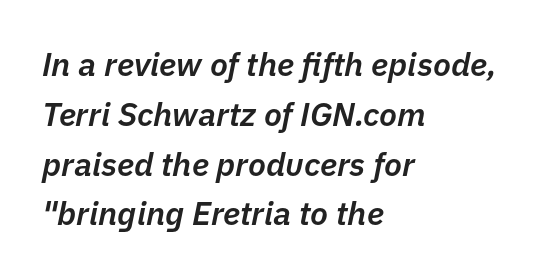
{"italic": "yes", "lean": "right", "slant_degrees": 11, "bold": "semi", "weight": "semibold", "width": "normal", "stroke_contrast": "low", "x_height": "medium", "monospaced": "no", "underline": "no", "align": "left", "line_spacing": "normal", "line_spacing_ratio": 1.51, "letter_spacing": "normal", "letter_spacing_em": 0.0, "glyph_px": 33}
